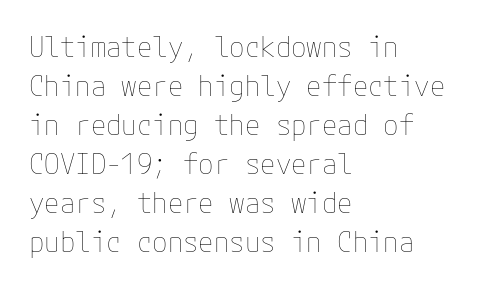
{"italic": "no", "bold": "no", "weight": "thin", "width": "normal", "stroke_contrast": "low", "x_height": "medium", "underline": "no", "align": "left", "line_spacing": "normal", "line_spacing_ratio": 1.39, "letter_spacing": "normal", "letter_spacing_em": 0.0, "glyph_px": 28}
